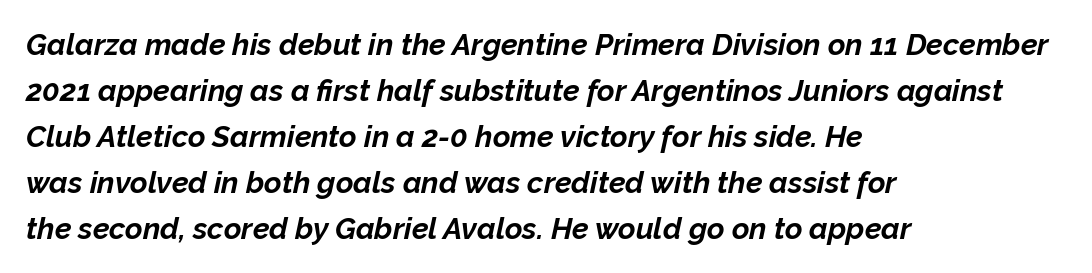
Q: Is the text bold? A: Yes.
Q: Is the text italic (slanted)? A: Yes, it leans right by about 12 degrees.
Q: Is the text underlined? A: No.
Q: How is the paragraph aligned? A: Left-aligned.
Q: Is the spacing between letters normal or unusually wide? A: Normal.
Q: Is the spacing between lines tight, normal or loose? A: Normal.
Q: Width (condensed, normal, or wide)? A: Normal.
Q: Stroke contrast? A: Low.
Q: x-height? A: Medium.
Q: Monospaced? A: No.
